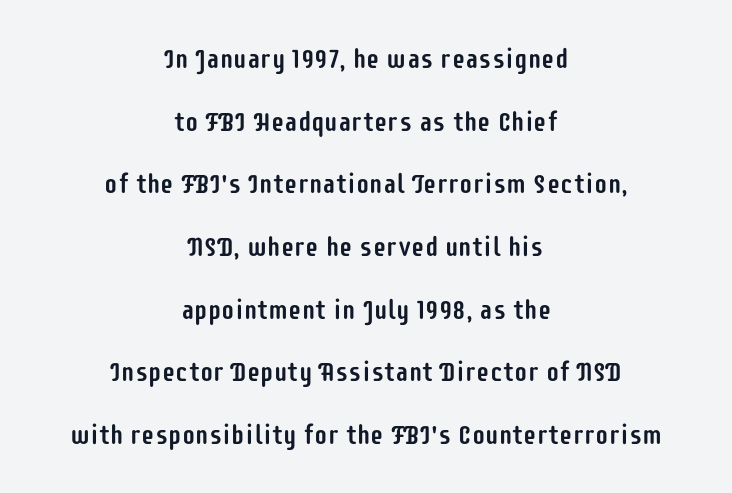
Q: Is the text italic (slanted)? A: No, it is upright.
Q: Is the text underlined? A: No.
Q: How is the paragraph aligned? A: Centered.
Q: Is the spacing between letters normal or unusually wide? A: Normal.
Q: Is the spacing between lines tight, normal or loose? A: Loose.
